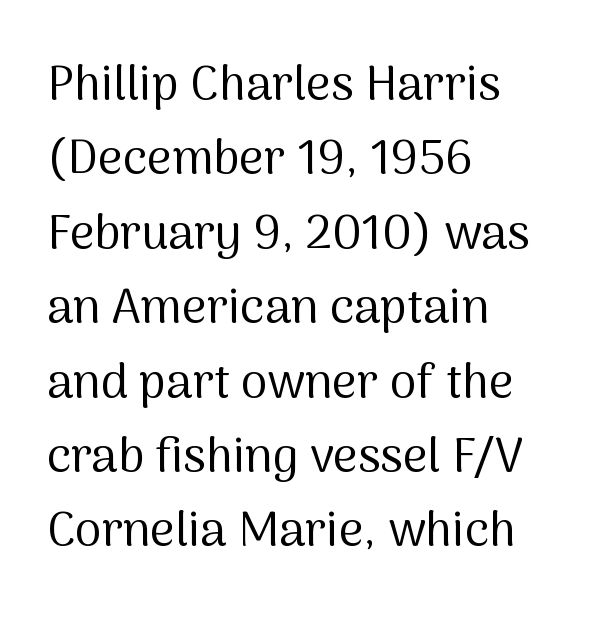
The image shows 48 px regular-weight sans-serif type, upright; set left-aligned, normal line spacing (1.55x), normal letter spacing, not underlined; medium stroke contrast and a medium x-height.
